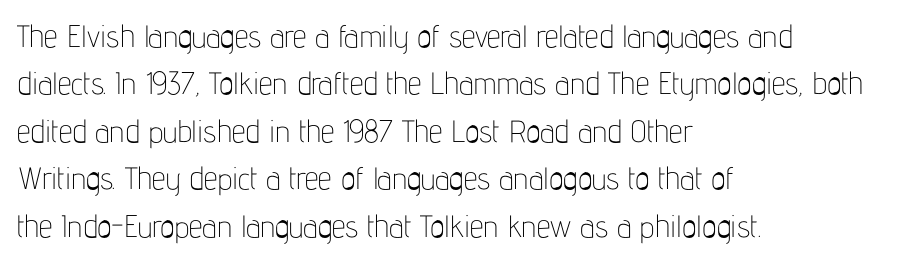
The image shows 31 px thin, condensed sans-serif type, upright; set left-aligned, normal line spacing (1.53x), normal letter spacing, not underlined; low stroke contrast and a medium x-height.
